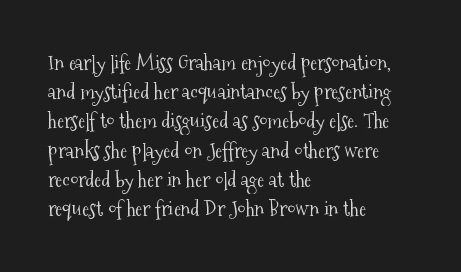
{"italic": "no", "bold": "no", "underline": "no", "align": "left", "line_spacing": "normal", "line_spacing_ratio": 1.39, "letter_spacing": "normal", "letter_spacing_em": 0.0, "glyph_px": 21}
